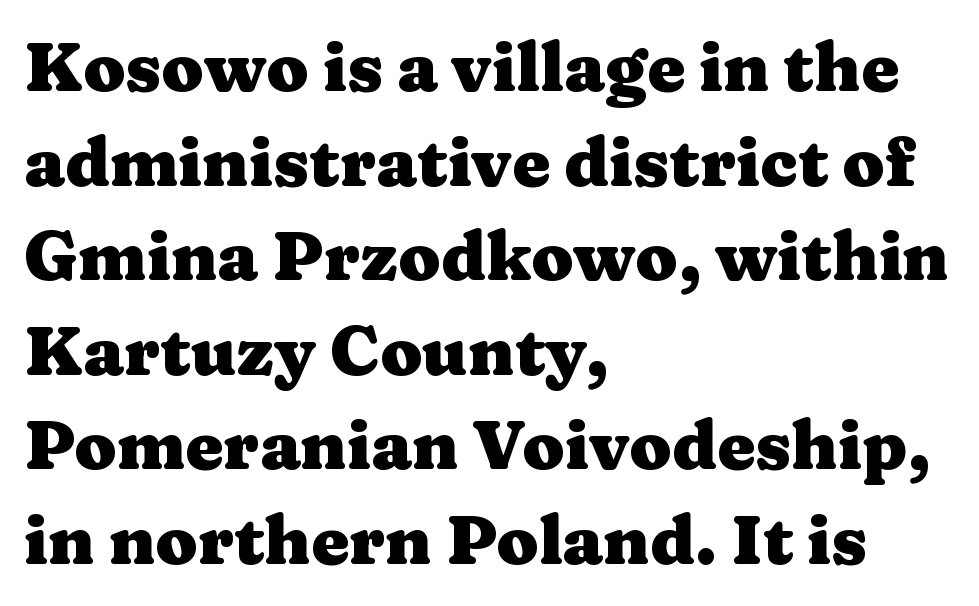
The letters advance in unequal steps, a hallmark of proportional type. What's the leading like? Ordinary, nothing unusual. Vertical strokes here are truly vertical. Does the copy run flush right? No — it runs flush left.
